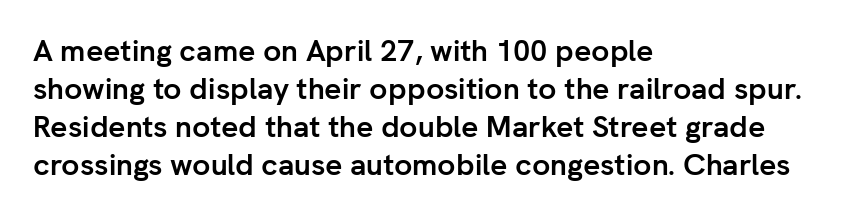
Q: Is the text bold? A: Yes.
Q: Is the text italic (slanted)? A: No, it is upright.
Q: Is the typeface a serif or a sans-serif typeface? A: Sans-serif.
Q: Is the text underlined? A: No.
Q: How is the paragraph aligned? A: Left-aligned.
Q: Is the spacing between letters normal or unusually wide? A: Normal.
Q: Is the spacing between lines tight, normal or loose? A: Normal.
Q: Width (condensed, normal, or wide)? A: Normal.
Q: Stroke contrast? A: Low.
Q: x-height? A: Medium.
Q: Monospaced? A: No.
